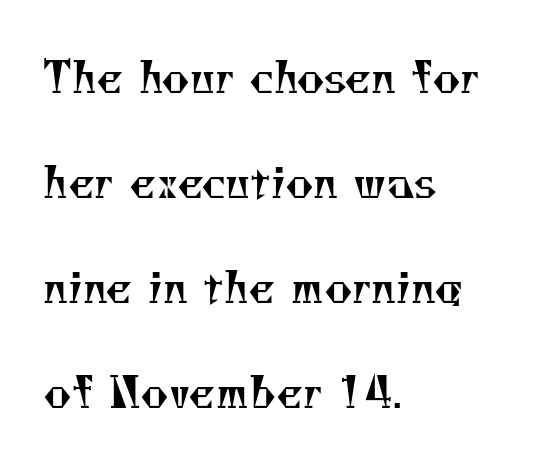
The image shows 43 px regular-weight serif type; set left-aligned, loose line spacing (2.44x), normal letter spacing, not underlined; medium stroke contrast and a small x-height.
